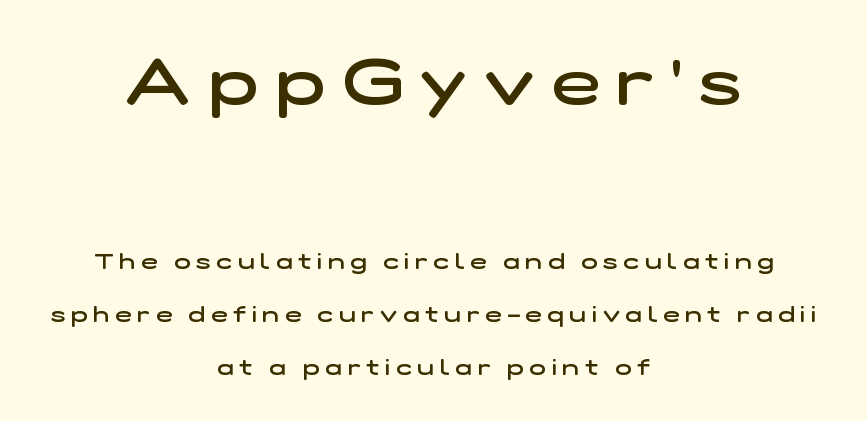
Q: Is the text bold? A: Semi-bold.
Q: Is the typeface a serif or a sans-serif typeface? A: Sans-serif.
Q: Is the text underlined? A: No.
Q: How is the paragraph aligned? A: Centered.
Q: Is the spacing between letters normal or unusually wide? A: Unusually wide.
Q: Is the spacing between lines tight, normal or loose? A: Loose.
Q: Which block of text is set in a larger size, the first (top) or the second (bottom)? A: The first (top) one.
Q: Width (condensed, normal, or wide)? A: Wide.
Q: Stroke contrast? A: Low.
Q: x-height? A: Medium.
Q: Monospaced? A: No.
